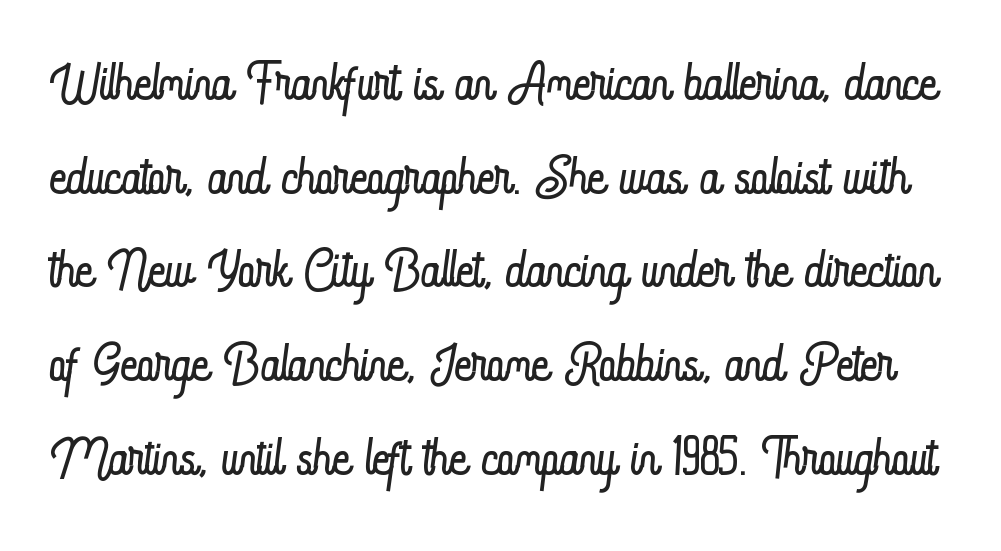
Q: Is the text bold? A: No.
Q: Is the text underlined? A: No.
Q: Is the spacing between letters normal or unusually wide? A: Normal.
Q: Is the spacing between lines tight, normal or loose? A: Normal.
Q: Width (condensed, normal, or wide)? A: Condensed.
Q: Stroke contrast? A: Low.
Q: x-height? A: Small.
Q: Monospaced? A: No.
